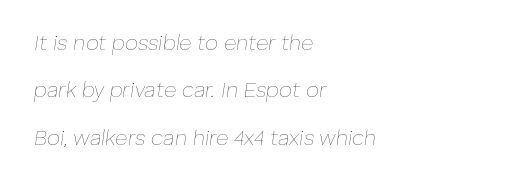
Q: Is the text bold? A: No.
Q: Is the text italic (slanted)? A: Yes, it leans right by about 8 degrees.
Q: Is the text underlined? A: No.
Q: How is the paragraph aligned? A: Left-aligned.
Q: Is the spacing between letters normal or unusually wide? A: Normal.
Q: Is the spacing between lines tight, normal or loose? A: Loose.
